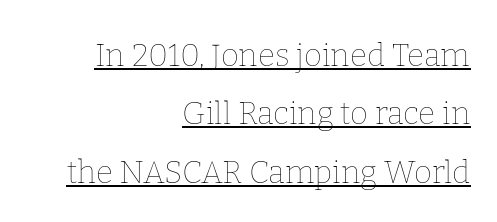
{"italic": "no", "bold": "no", "weight": "thin", "width": "normal", "stroke_contrast": "low", "x_height": "medium", "monospaced": "no", "underline": "yes", "align": "right", "line_spacing_ratio": 1.88, "letter_spacing": "normal", "letter_spacing_em": 0.0, "glyph_px": 31}
